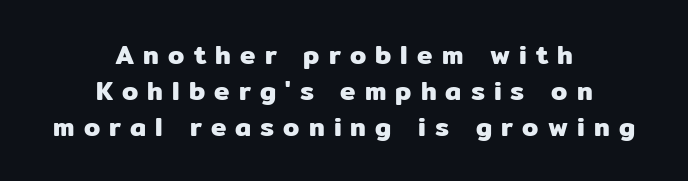
The image shows 26 px text type, upright; set centered, normal line spacing (1.38x), unusually wide letter spacing (+0.35 em), not underlined.
